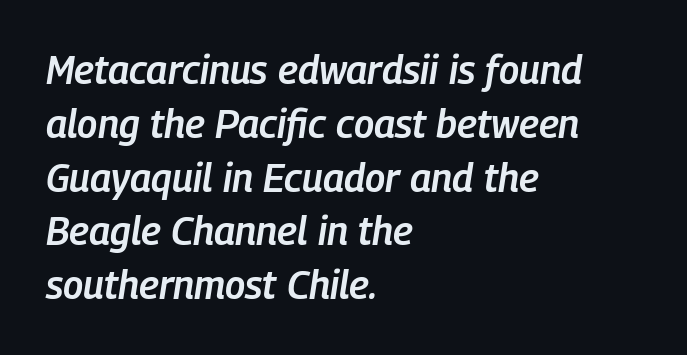
The image shows 39 px semibold, condensed type, italic (leaning right); set left-aligned, normal line spacing (1.38x), normal letter spacing, not underlined; low stroke contrast and a medium x-height.
